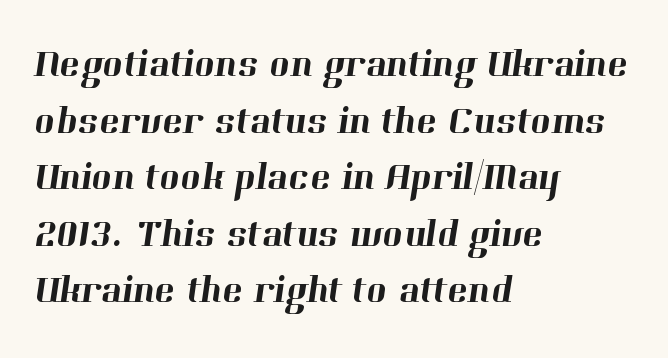
Q: Is the typeface a serif or a sans-serif typeface? A: Serif.
Q: Is the text underlined? A: No.
Q: How is the paragraph aligned? A: Left-aligned.
Q: Is the spacing between letters normal or unusually wide? A: Normal.
Q: Is the spacing between lines tight, normal or loose? A: Normal.
Q: Width (condensed, normal, or wide)? A: Normal.
Q: Stroke contrast? A: High.
Q: x-height? A: Medium.
Q: Monospaced? A: No.
